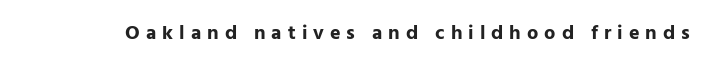
Q: Is the text bold? A: Yes.
Q: Is the text italic (slanted)? A: No, it is upright.
Q: Is the text underlined? A: No.
Q: Is the spacing between letters normal or unusually wide? A: Unusually wide.
